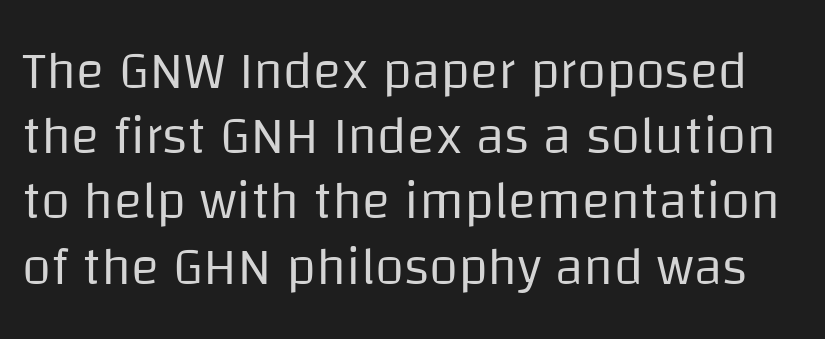
Q: Is the text bold? A: No.
Q: Is the text italic (slanted)? A: No, it is upright.
Q: Is the typeface a serif or a sans-serif typeface? A: Sans-serif.
Q: Is the text underlined? A: No.
Q: Is the spacing between letters normal or unusually wide? A: Normal.
Q: Width (condensed, normal, or wide)? A: Normal.
Q: Stroke contrast? A: Low.
Q: x-height? A: Large.
Q: Monospaced? A: No.
